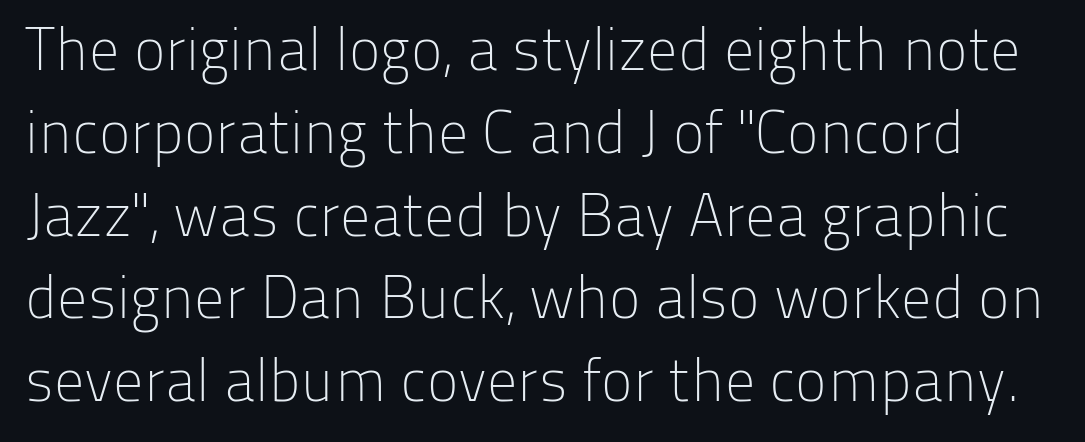
The image shows 60 px light sans-serif type, upright; set normal line spacing (1.38x), normal letter spacing, not underlined; low stroke contrast and a medium x-height.
